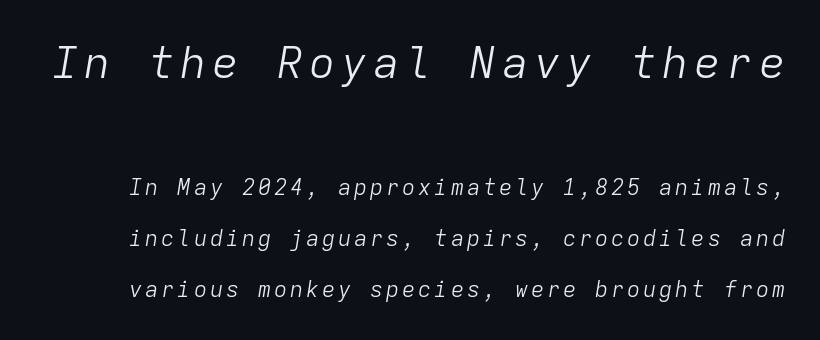
Q: Is the text bold? A: No.
Q: Is the text italic (slanted)? A: Yes, it leans right by about 9 degrees.
Q: Is the text underlined? A: No.
Q: Is the spacing between lines tight, normal or loose? A: Loose.
Q: Which block of text is set in a larger size, the first (top) or the second (bottom)? A: The first (top) one.
Q: Width (condensed, normal, or wide)? A: Normal.
Q: Stroke contrast? A: Low.
Q: x-height? A: Medium.
Q: Monospaced? A: Yes.
